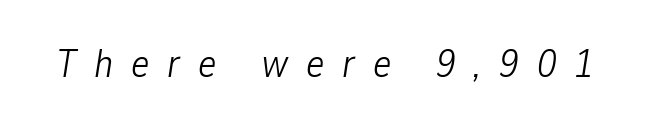
Q: Is the text bold? A: No.
Q: Is the text italic (slanted)? A: Yes, it leans right by about 9 degrees.
Q: Is the text underlined? A: No.
Q: Is the spacing between letters normal or unusually wide? A: Unusually wide.
Q: Width (condensed, normal, or wide)? A: Condensed.
Q: Stroke contrast? A: Low.
Q: x-height? A: Medium.
Q: Monospaced? A: No.
